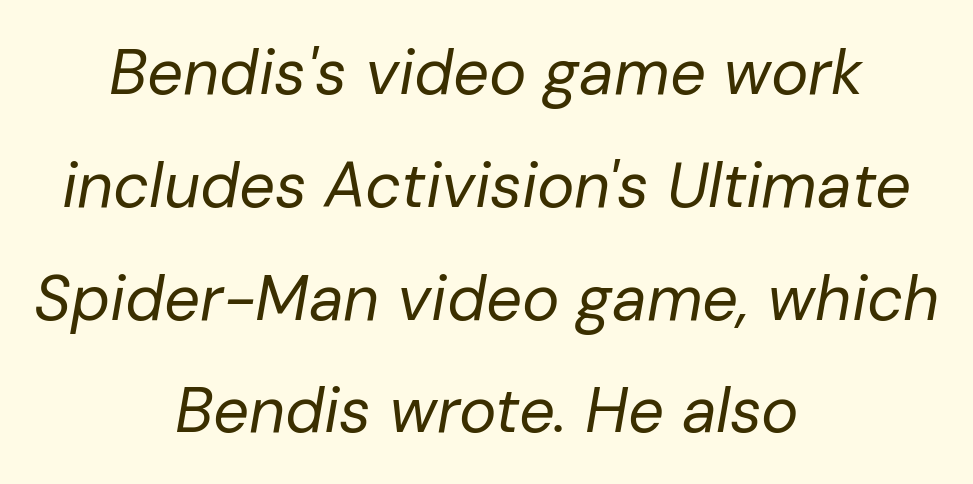
Q: Is the text bold? A: No.
Q: Is the text italic (slanted)? A: Yes, it leans right by about 10 degrees.
Q: Is the text underlined? A: No.
Q: How is the paragraph aligned? A: Centered.
Q: Is the spacing between letters normal or unusually wide? A: Normal.
Q: Width (condensed, normal, or wide)? A: Normal.
Q: Stroke contrast? A: Low.
Q: x-height? A: Medium.
Q: Monospaced? A: No.
